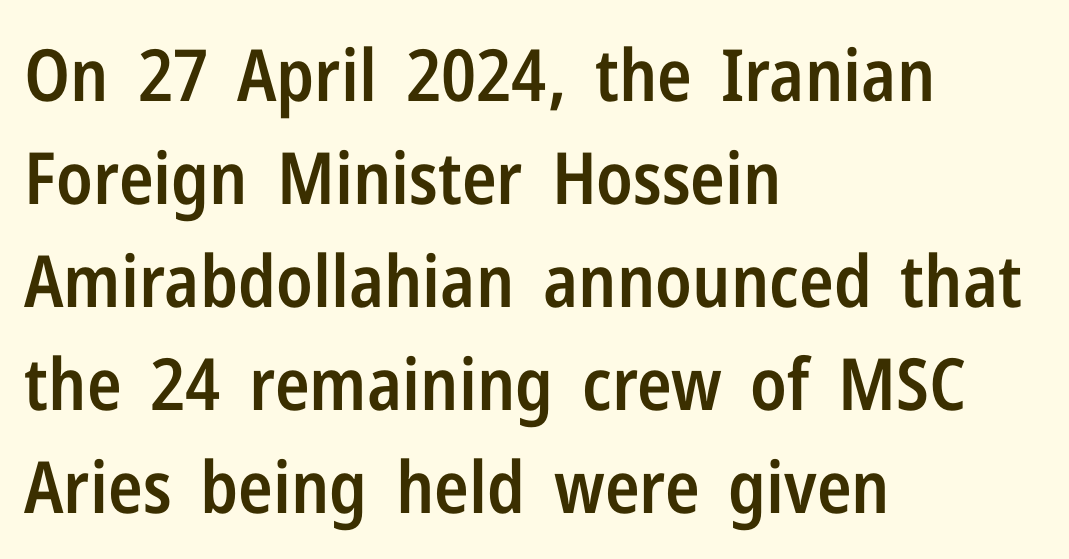
{"serif": "no", "italic": "no", "bold": "semi", "weight": "semibold", "width": "condensed", "stroke_contrast": "low", "x_height": "medium", "monospaced": "no", "underline": "no", "align": "left", "line_spacing": "normal", "line_spacing_ratio": 1.43, "letter_spacing": "normal", "letter_spacing_em": 0.0, "glyph_px": 72}
